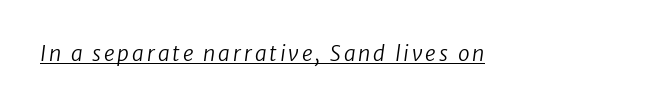
Q: Is the text bold? A: No.
Q: Is the text italic (slanted)? A: Yes, it leans right by about 8 degrees.
Q: Is the text underlined? A: Yes.
